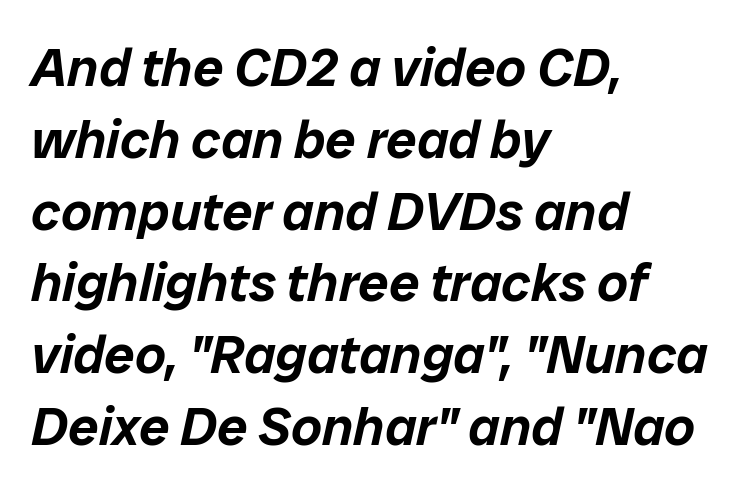
{"italic": "yes", "lean": "right", "slant_degrees": 12, "width": "normal", "stroke_contrast": "low", "x_height": "medium", "monospaced": "no", "underline": "no", "align": "left", "line_spacing": "normal", "line_spacing_ratio": 1.33, "letter_spacing": "normal", "letter_spacing_em": 0.0, "glyph_px": 54}
